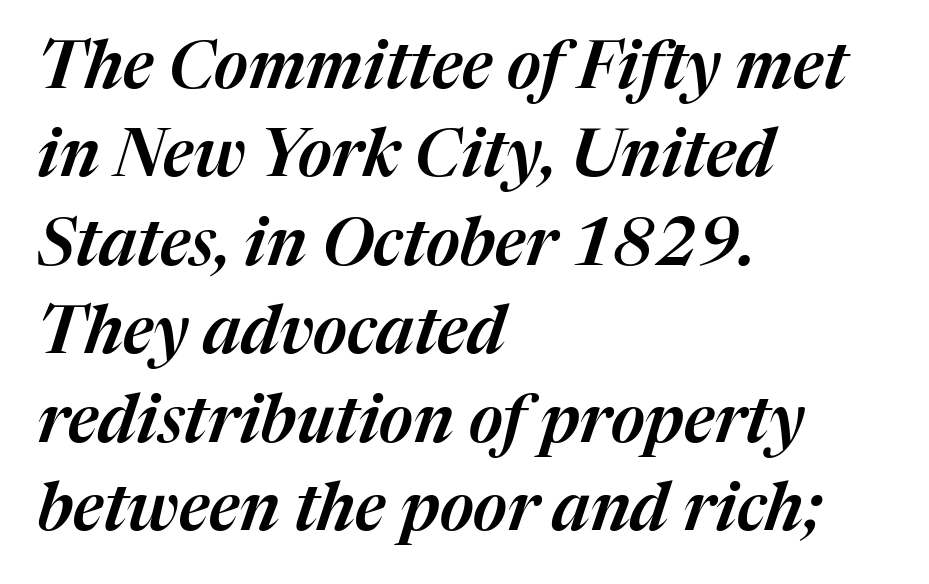
Nothing unusual about the tracking: characters are spaced as the font intends. The rendering uses natural spacing where letterforms have individual widths. The block of text has a typical density, with ordinary space between rows. Is the block centered? No — it sits flush against the left margin. No word sits above an underline. The text carries the slant typical of an italic or oblique font.
